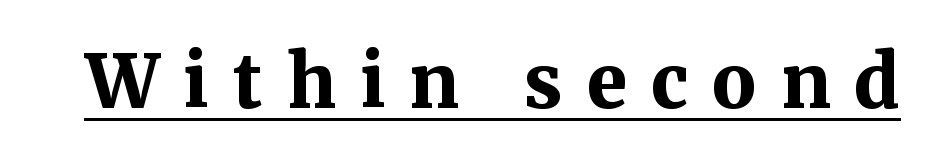
The image shows 73 px bold serif type, upright; set unusually wide letter spacing (+0.33 em), underlined; medium stroke contrast and a medium x-height.
